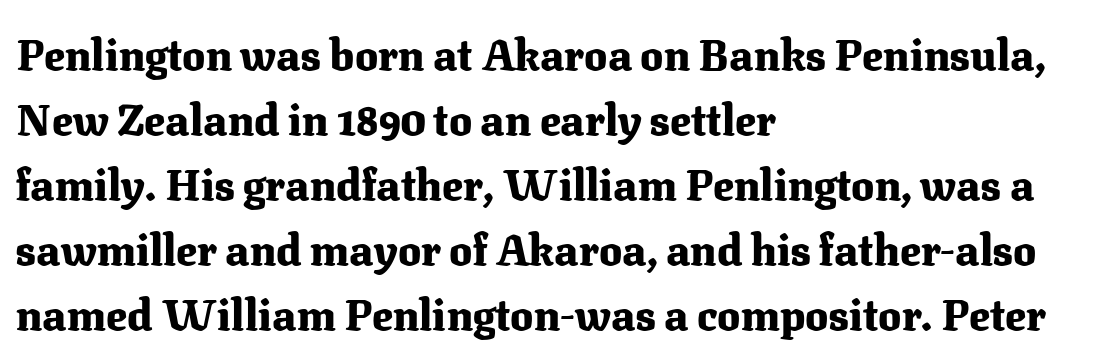
The image shows 43 px heavy serif type, upright; set left-aligned, normal line spacing (1.51x), normal letter spacing, not underlined; medium stroke contrast and a medium x-height.
